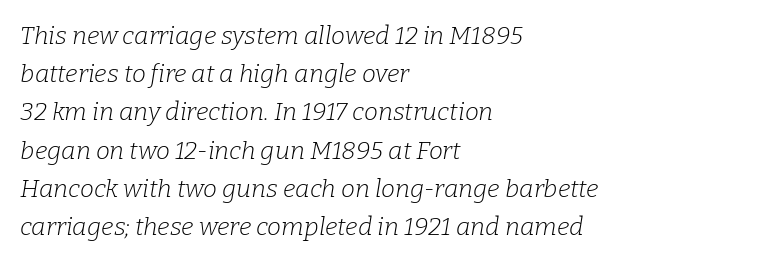
{"italic": "yes", "lean": "right", "slant_degrees": 9, "bold": "no", "underline": "no", "align": "left", "line_spacing": "normal", "line_spacing_ratio": 1.53, "letter_spacing": "normal", "letter_spacing_em": 0.0, "glyph_px": 25}
